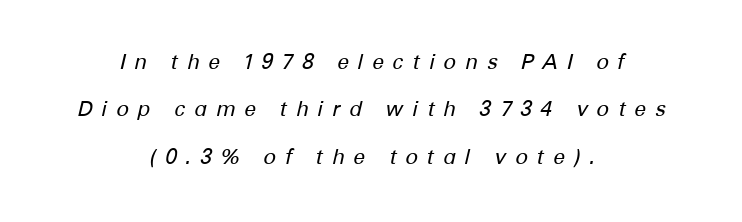
Caption: expanded tracking, letters set apart. Has an underline been added? It has not. What's the leading like? Stretched, with rows far apart. Counters stay open thanks to moderate or lighter strokes.
